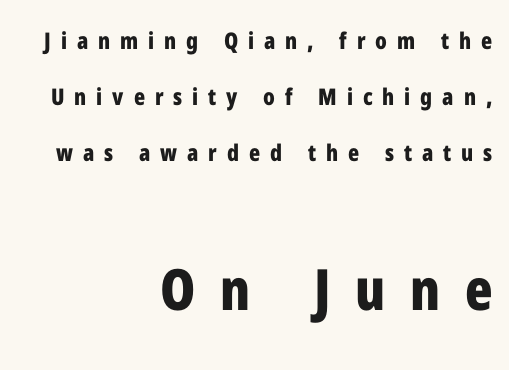
The image shows 57 px bold, condensed sans-serif type, upright; set right-aligned, loose line spacing (2.44x), unusually wide letter spacing (+0.43 em), not underlined; the second (bottom) block is 2.48x larger; low stroke contrast and a medium x-height.
